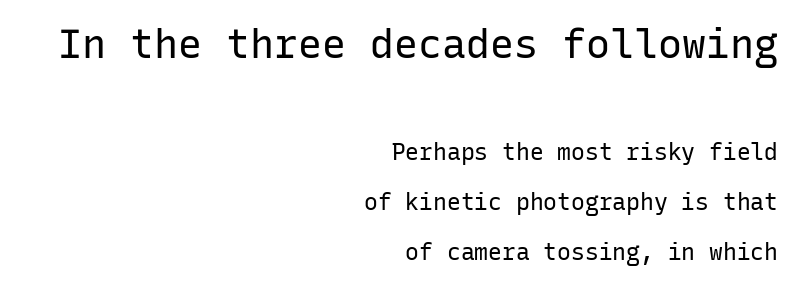
{"serif": "no", "italic": "no", "bold": "no", "weight": "regular", "width": "normal", "stroke_contrast": "low", "x_height": "medium", "monospaced": "yes", "underline": "no", "align": "right", "line_spacing": "loose", "line_spacing_ratio": 2.16, "letter_spacing": "normal", "letter_spacing_em": 0.0, "larger_block": "first", "size_ratio": 1.74, "glyph_px": 40}
